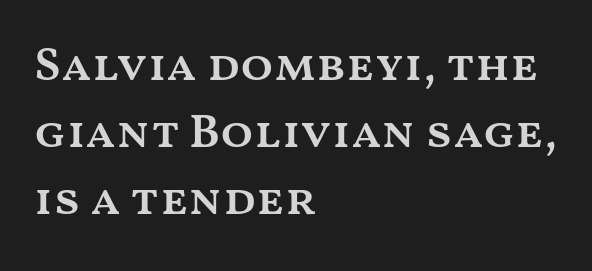
{"italic": "no", "bold": "semi", "weight": "semibold", "width": "wide", "stroke_contrast": "medium", "x_height": "medium", "monospaced": "no", "underline": "no", "align": "left", "line_spacing": "normal", "line_spacing_ratio": 1.4, "letter_spacing": "normal", "letter_spacing_em": 0.0, "glyph_px": 48}
